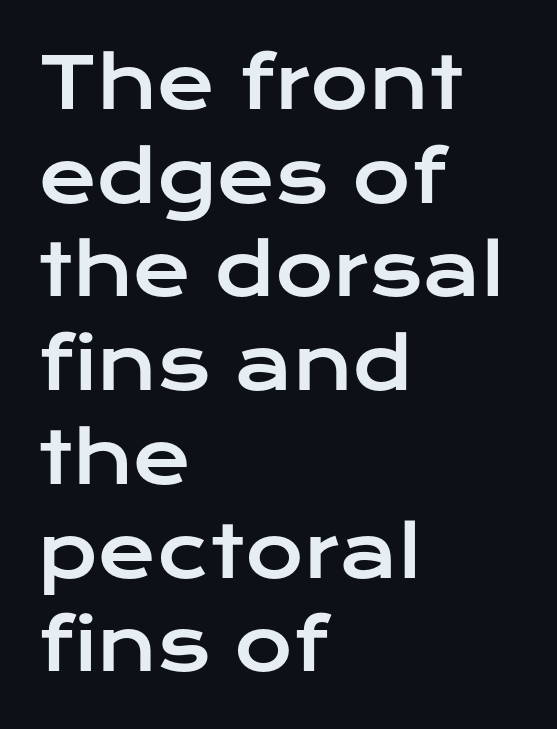
Q: Is the text italic (slanted)? A: No, it is upright.
Q: Is the typeface a serif or a sans-serif typeface? A: Sans-serif.
Q: Is the text underlined? A: No.
Q: How is the paragraph aligned? A: Left-aligned.
Q: Is the spacing between letters normal or unusually wide? A: Normal.
Q: Is the spacing between lines tight, normal or loose? A: Normal.
Q: Width (condensed, normal, or wide)? A: Wide.
Q: Stroke contrast? A: Low.
Q: x-height? A: Medium.
Q: Monospaced? A: No.
